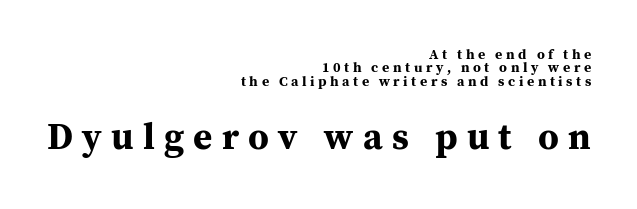
Q: Is the text bold? A: Yes.
Q: Is the text italic (slanted)? A: No, it is upright.
Q: Is the typeface a serif or a sans-serif typeface? A: Serif.
Q: Is the text underlined? A: No.
Q: How is the paragraph aligned? A: Right-aligned.
Q: Is the spacing between letters normal or unusually wide? A: Unusually wide.
Q: Is the spacing between lines tight, normal or loose? A: Tight.
Q: Which block of text is set in a larger size, the first (top) or the second (bottom)? A: The second (bottom) one.
Q: Width (condensed, normal, or wide)? A: Normal.
Q: Stroke contrast? A: Medium.
Q: x-height? A: Medium.
Q: Monospaced? A: No.
